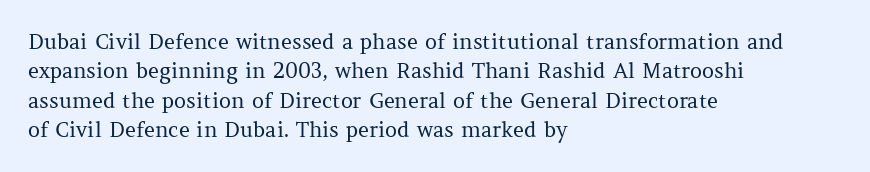
Q: Is the text bold? A: No.
Q: Is the text italic (slanted)? A: No, it is upright.
Q: Is the text underlined? A: No.
Q: How is the paragraph aligned? A: Left-aligned.
Q: Is the spacing between letters normal or unusually wide? A: Normal.
Q: Is the spacing between lines tight, normal or loose? A: Normal.
